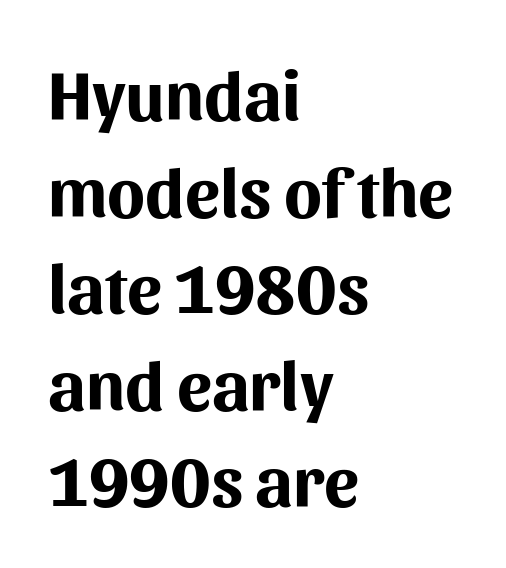
{"serif": "no", "italic": "no", "bold": "yes", "weight": "bold", "width": "normal", "stroke_contrast": "medium", "x_height": "medium", "monospaced": "no", "underline": "no", "align": "left", "line_spacing": "normal", "line_spacing_ratio": 1.38, "letter_spacing": "normal", "letter_spacing_em": 0.0, "glyph_px": 70}
